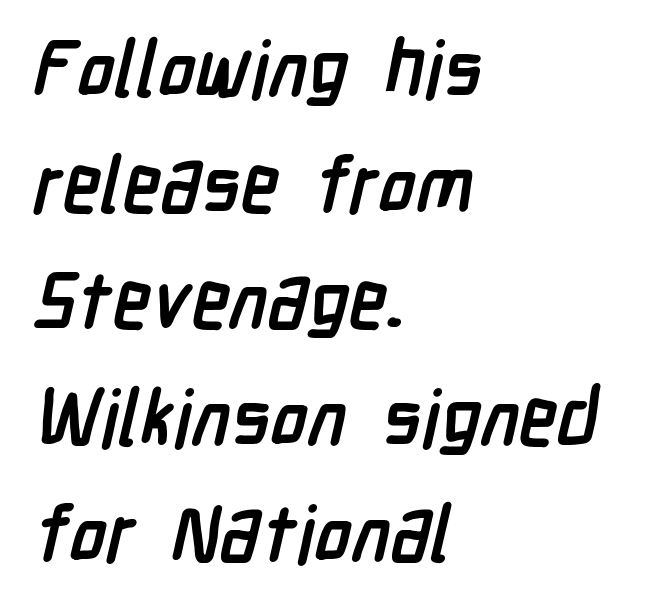
A typesetter would call this leading conventional body-copy spacing. Observe the ordinary spacing: letters are neighbours, not strangers. Plain, unruled lines of type. Compared with a centered layout, this one pins lines to the left instead. Serifs: no, the terminals of the letterforms are clean. Varying glyph widths throughout — classic text-font behaviour.
